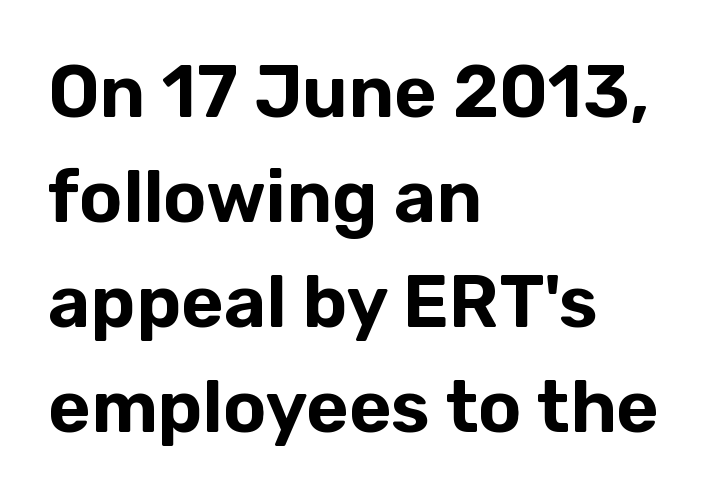
If you drew a ruler down the left edge, every line would touch it. Beneath every word, the page is bare. Look at the bottom of the vertical strokes: they stop flat, with no serifs. Italic? Not at all — the glyphs are vertical. Look at the tracking — it's just the regular setting, nothing added. Here the designer chose a conventional face with non-uniform glyph widths.
